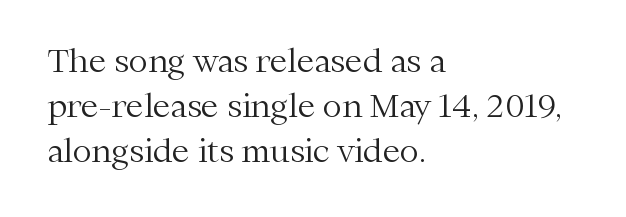
Q: Is the text bold? A: No.
Q: Is the text italic (slanted)? A: No, it is upright.
Q: Is the typeface a serif or a sans-serif typeface? A: Serif.
Q: Is the text underlined? A: No.
Q: How is the paragraph aligned? A: Left-aligned.
Q: Is the spacing between letters normal or unusually wide? A: Normal.
Q: Is the spacing between lines tight, normal or loose? A: Normal.
Q: Width (condensed, normal, or wide)? A: Normal.
Q: Stroke contrast? A: Medium.
Q: x-height? A: Medium.
Q: Monospaced? A: No.
